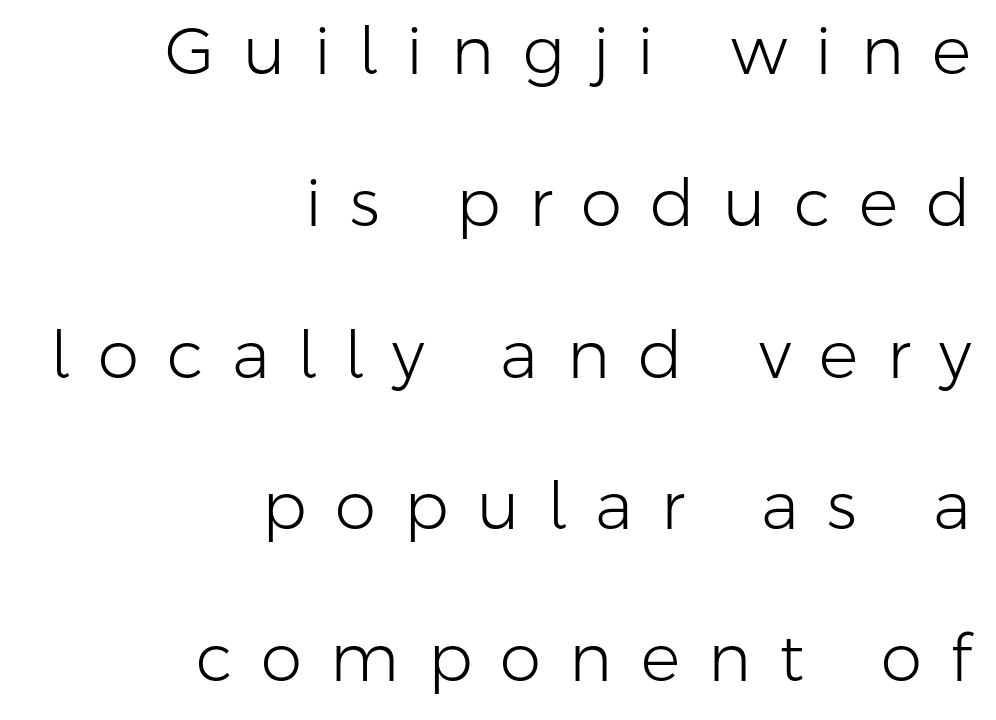
The image shows 66 px light sans-serif type, upright; set right-aligned, loose line spacing (2.3x), unusually wide letter spacing (+0.43 em), not underlined; low stroke contrast and a medium x-height.
